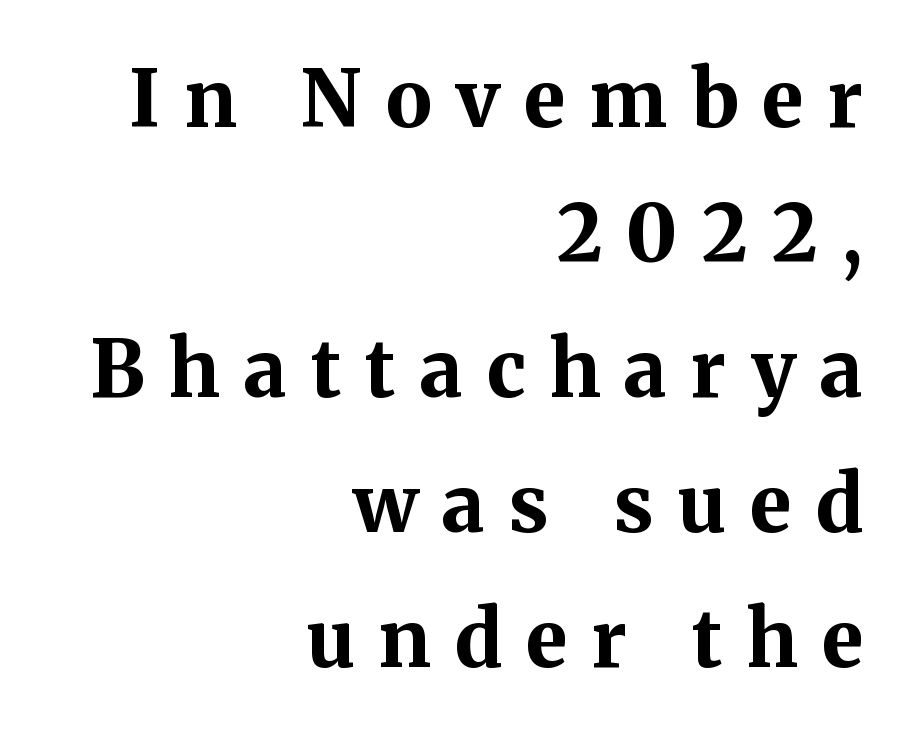
The image shows 78 px bold serif type, upright; set right-aligned, line spacing 1.73x, unusually wide letter spacing (+0.31 em), not underlined; medium stroke contrast and a medium x-height.
